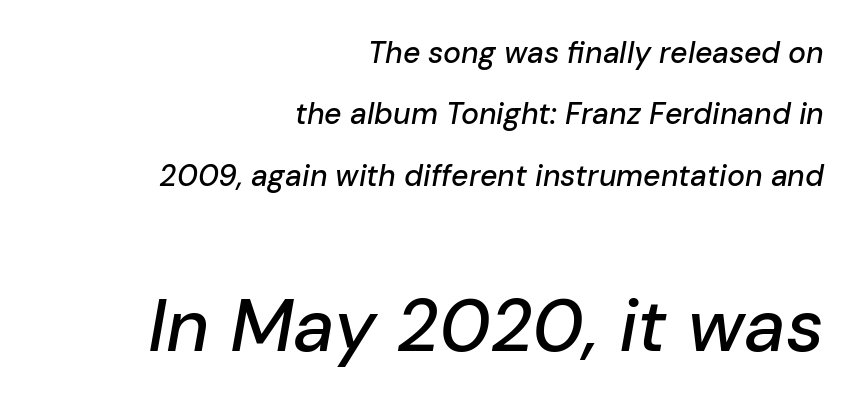
The image shows 74 px text type, italic (leaning right); set right-aligned, loose line spacing (2.05x), normal letter spacing, not underlined; the second (bottom) block is 2.47x larger; low stroke contrast and a medium x-height.
